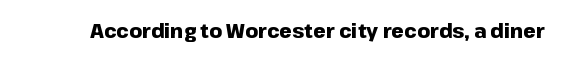
Q: Is the text bold? A: Yes.
Q: Is the text italic (slanted)? A: No, it is upright.
Q: Is the text underlined? A: No.
Q: Is the spacing between letters normal or unusually wide? A: Normal.
